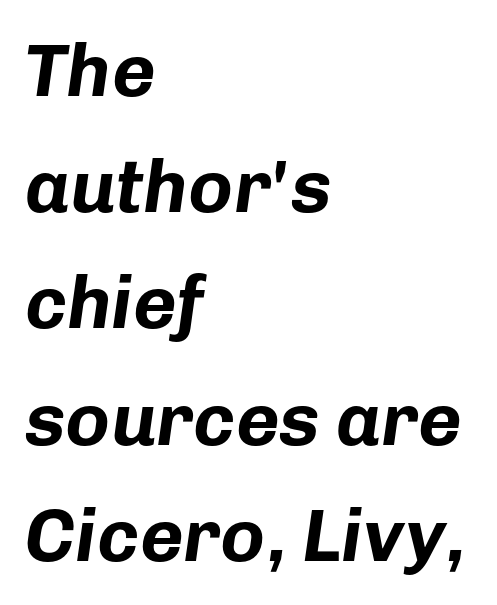
Q: Is the text bold? A: Yes.
Q: Is the text italic (slanted)? A: Yes, it leans right by about 8 degrees.
Q: Is the text underlined? A: No.
Q: How is the paragraph aligned? A: Left-aligned.
Q: Is the spacing between letters normal or unusually wide? A: Normal.
Q: Is the spacing between lines tight, normal or loose? A: Normal.
Q: Width (condensed, normal, or wide)? A: Normal.
Q: Stroke contrast? A: Low.
Q: x-height? A: Medium.
Q: Monospaced? A: No.
